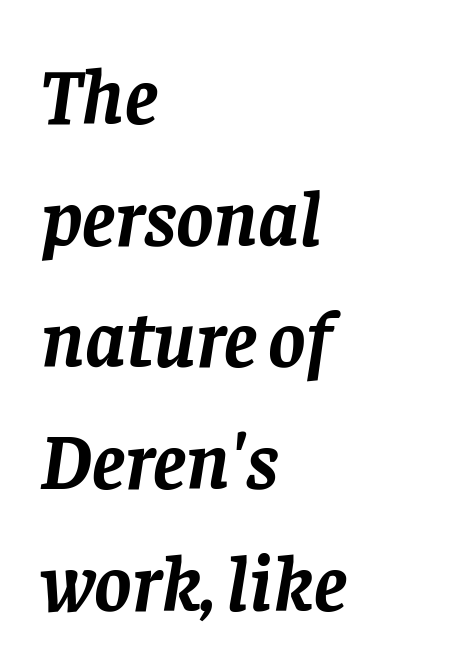
The image shows 79 px semibold serif type, italic (leaning right); set left-aligned, normal line spacing (1.54x), normal letter spacing, not underlined; low stroke contrast and a large x-height.
